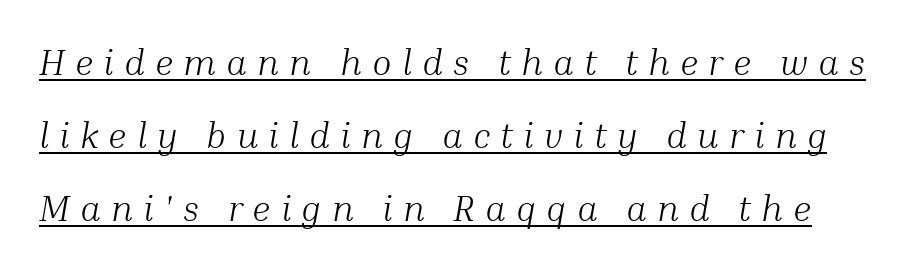
Glance below the letters and you will spot a drawn line. Loosely led — the rows are spread out. Do the characters align in a grid? No, the font is proportional. These lines are composed in type with serifs.
